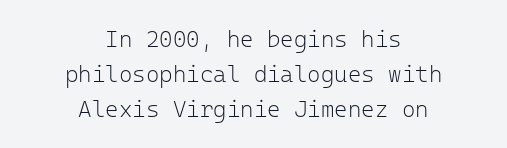
Q: Is the text bold? A: No.
Q: Is the text italic (slanted)? A: No, it is upright.
Q: Is the text underlined? A: No.
Q: How is the paragraph aligned? A: Centered.
Q: Is the spacing between letters normal or unusually wide? A: Normal.
Q: Is the spacing between lines tight, normal or loose? A: Normal.
